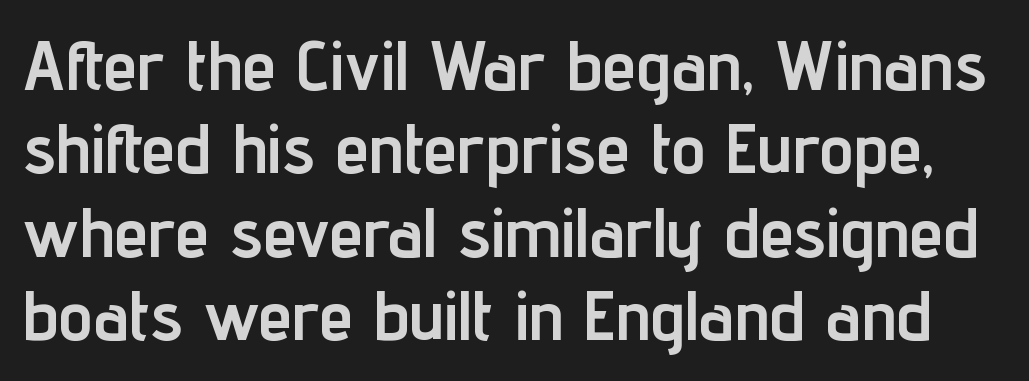
The image shows 69 px semibold, condensed sans-serif type, upright; set line spacing 1.21x, normal letter spacing, not underlined; low stroke contrast and a medium x-height.
